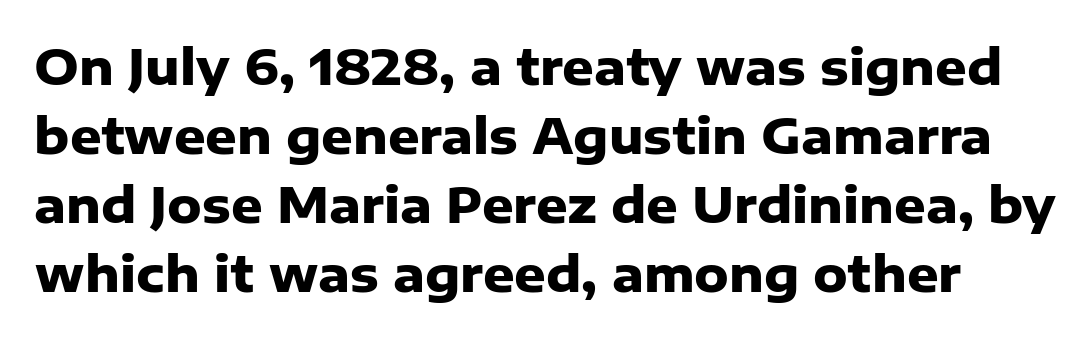
How heavy is the stroke? Heavy — this is a bold. Beneath every word, the page is bare. A typesetter would label this face a sans. A roman cut, with each character standing at attention.
